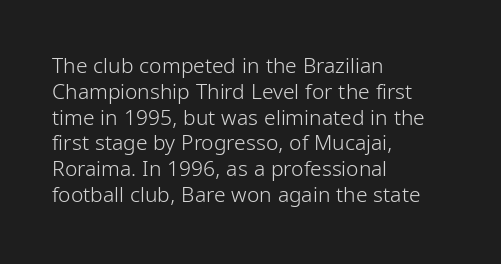
Q: Is the text bold? A: No.
Q: Is the text italic (slanted)? A: No, it is upright.
Q: Is the text underlined? A: No.
Q: How is the paragraph aligned? A: Left-aligned.
Q: Is the spacing between letters normal or unusually wide? A: Normal.
